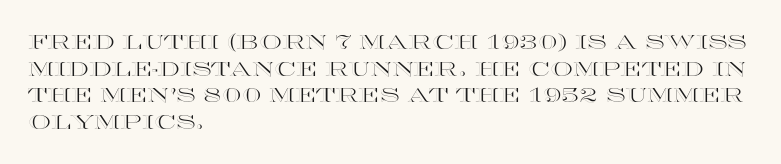
{"italic": "no", "underline": "no", "align": "left", "line_spacing": "normal", "line_spacing_ratio": 1.33, "letter_spacing": "normal", "letter_spacing_em": 0.0, "glyph_px": 20}
